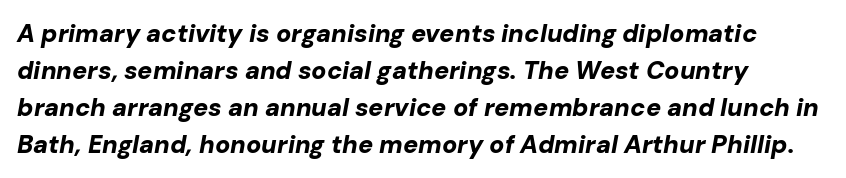
{"italic": "yes", "lean": "right", "slant_degrees": 10, "bold": "yes", "underline": "no", "line_spacing": "normal", "line_spacing_ratio": 1.48, "letter_spacing": "normal", "letter_spacing_em": 0.0, "glyph_px": 25}
